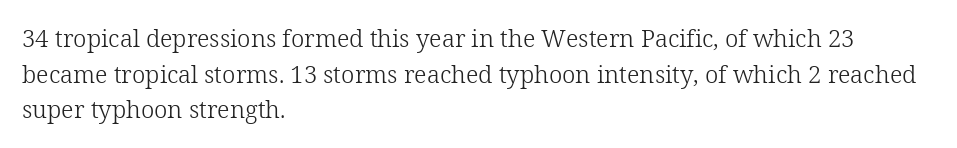
{"italic": "no", "bold": "no", "underline": "no", "align": "left", "line_spacing": "normal", "line_spacing_ratio": 1.48, "letter_spacing": "normal", "letter_spacing_em": 0.0, "glyph_px": 24}
